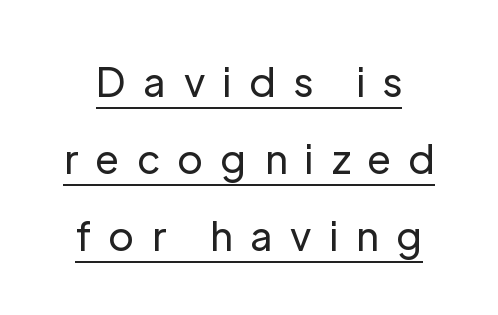
{"serif": "no", "italic": "no", "bold": "no", "weight": "regular", "width": "normal", "stroke_contrast": "low", "x_height": "medium", "monospaced": "no", "underline": "yes", "line_spacing": "loose", "line_spacing_ratio": 1.93, "letter_spacing": "wide", "letter_spacing_em": 0.46, "glyph_px": 40}
